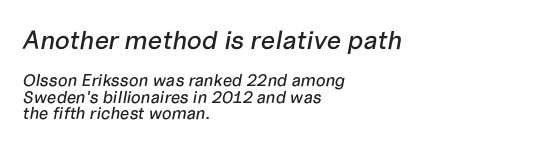
The image shows 26 px text type, italic (leaning right); set left-aligned, tight line spacing (0.97x), normal letter spacing, not underlined; the first (top) block is 1.53x larger.
